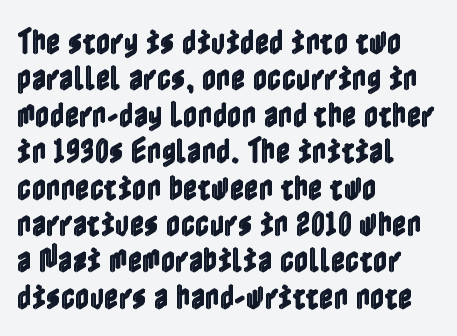
The image shows 28 px condensed type, upright; set left-aligned, normal line spacing (1.3x), normal letter spacing, not underlined; a medium x-height.
